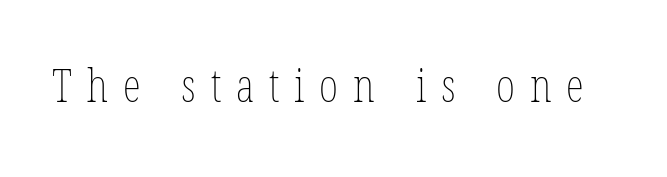
Q: Is the text bold? A: No.
Q: Is the text italic (slanted)? A: No, it is upright.
Q: Is the text underlined? A: No.
Q: Is the spacing between letters normal or unusually wide? A: Unusually wide.
Q: Width (condensed, normal, or wide)? A: Condensed.
Q: Stroke contrast? A: Low.
Q: x-height? A: Medium.
Q: Monospaced? A: No.
